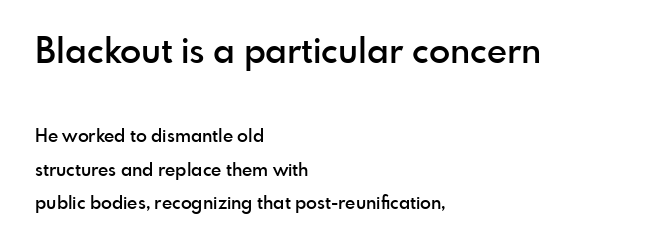
Here the designer chose a conventional face with non-uniform glyph widths. Has an underline been added? It has not. Type style note: lacks serifs. Between these two stacked blocks, the higher one wins on size.
